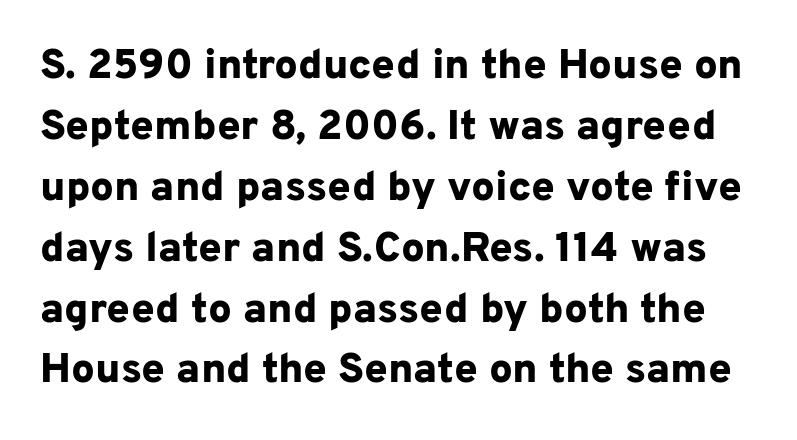
Q: Is the text bold? A: Yes.
Q: Is the text italic (slanted)? A: No, it is upright.
Q: Is the typeface a serif or a sans-serif typeface? A: Sans-serif.
Q: Is the text underlined? A: No.
Q: Is the spacing between letters normal or unusually wide? A: Normal.
Q: Is the spacing between lines tight, normal or loose? A: Normal.
Q: Width (condensed, normal, or wide)? A: Normal.
Q: Stroke contrast? A: Low.
Q: x-height? A: Medium.
Q: Monospaced? A: No.
